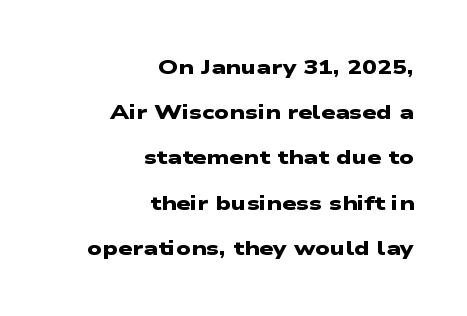
{"bold": "yes", "underline": "no", "align": "right", "line_spacing": "loose", "line_spacing_ratio": 2.26, "letter_spacing": "normal", "letter_spacing_em": 0.0, "glyph_px": 20}
